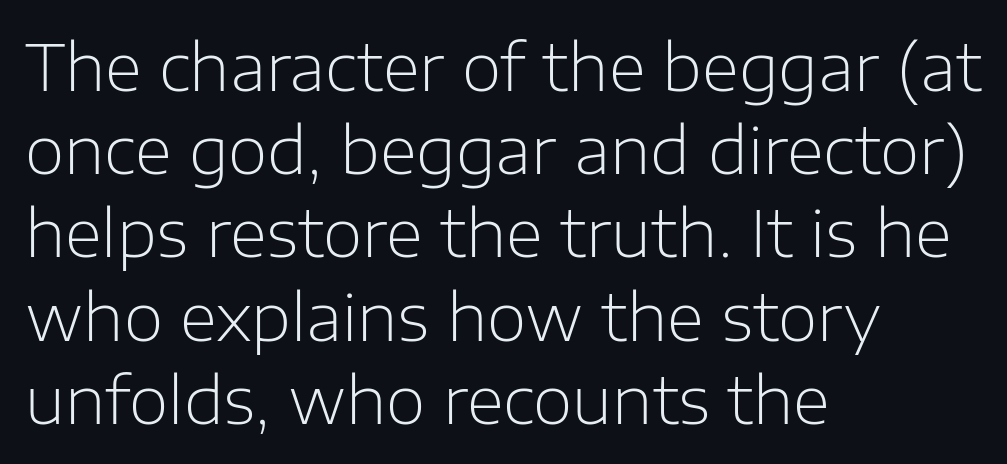
Clear beneath every line of the passage. Is the letter spacing exaggerated? No — it looks like the ordinary default. Typographically, this falls in the sans-serif category. Weight: not bold — regular or lighter. Alignment: flush left. Ascenders rise straight up at ninety degrees.
